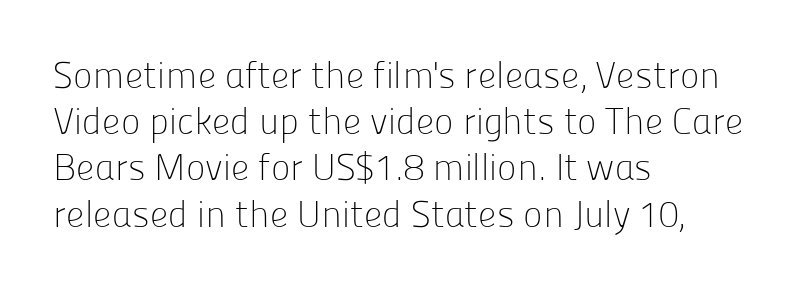
{"serif": "no", "italic": "no", "bold": "no", "weight": "light", "width": "normal", "stroke_contrast": "low", "x_height": "medium", "monospaced": "no", "underline": "no", "align": "left", "line_spacing": "normal", "line_spacing_ratio": 1.25, "letter_spacing": "normal", "letter_spacing_em": 0.0, "glyph_px": 37}
